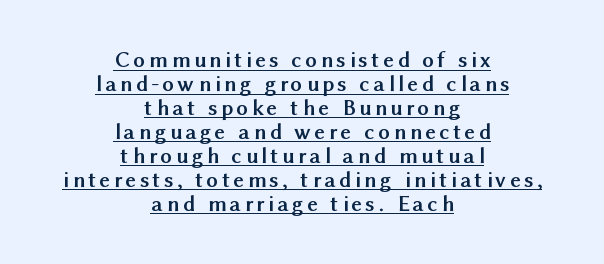
{"italic": "no", "bold": "yes", "underline": "yes", "align": "center", "line_spacing": "tight", "line_spacing_ratio": 1.04, "glyph_px": 23}
